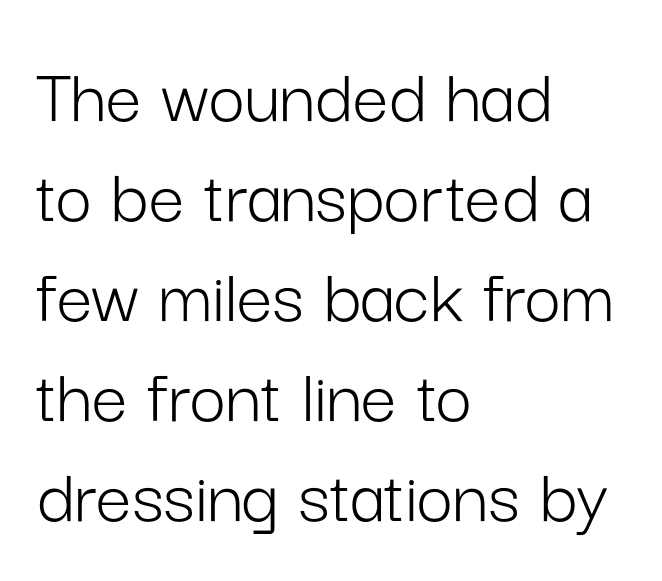
{"serif": "no", "italic": "no", "bold": "no", "weight": "light", "width": "normal", "stroke_contrast": "low", "x_height": "medium", "monospaced": "no", "underline": "no", "align": "left", "line_spacing": "normal", "line_spacing_ratio": 1.25, "letter_spacing": "normal", "letter_spacing_em": 0.0, "glyph_px": 80}
